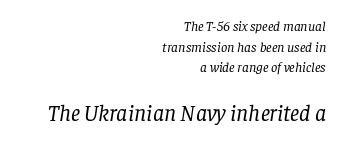
Q: Is the text bold? A: No.
Q: Is the text italic (slanted)? A: Yes, it leans right by about 8 degrees.
Q: Is the text underlined? A: No.
Q: How is the paragraph aligned? A: Right-aligned.
Q: Is the spacing between letters normal or unusually wide? A: Normal.
Q: Is the spacing between lines tight, normal or loose? A: Normal.
Q: Which block of text is set in a larger size, the first (top) or the second (bottom)? A: The second (bottom) one.
